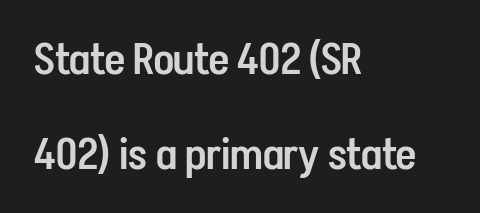
This block would shrink considerably if given ordinary leading; it's expanded now. You could not count columns in this text — the font is proportionally spaced. The lettering stays uniformly vertical, giving the passage a roman look. Observe the absence of serifs on each vertical stroke in this sample.
